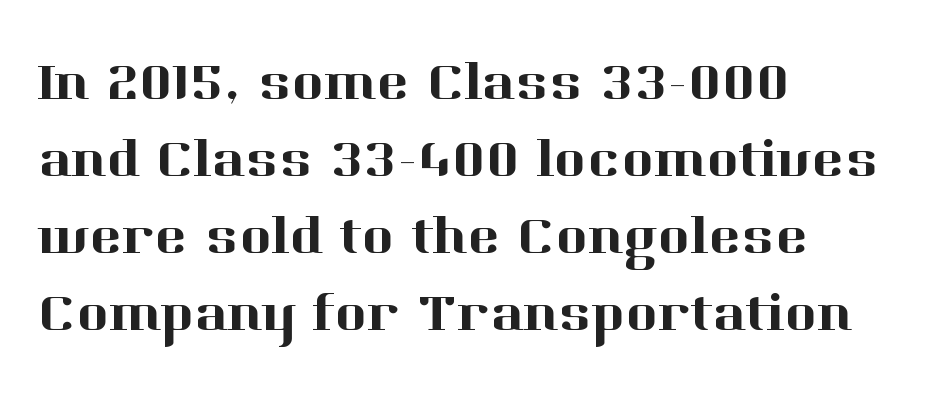
The image shows 55 px serif type, upright; set left-aligned, normal line spacing (1.4x), normal letter spacing, not underlined; high stroke contrast and a medium x-height.
